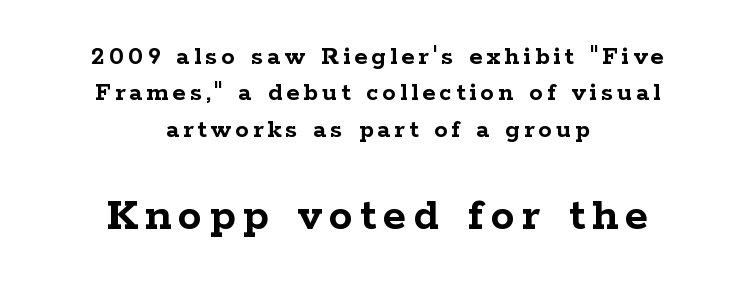
Check where the strokes stop: tiny serifs finish them off. The passage shown stacks its lines at a standard gap. Which of the two is more prominent by size? The second, at the bottom. Horizontal alignment here is central, giving a formal, balanced look. Ascenders rise straight up at ninety degrees. Quick note: underline off.
